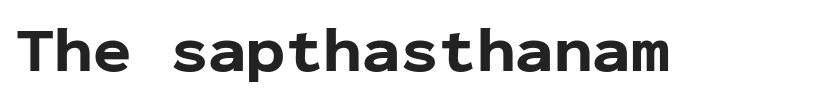
The gap between lines stays unmarked. The letterforms sit shoulder to shoulder at normal distance. Every letter is thick-stroked: bold, no question. A typesetter would call this monospace, since all characters share one set width. The axis of the letterforms is exactly vertical. Observe the absence of serifs on each vertical stroke in this sample.
